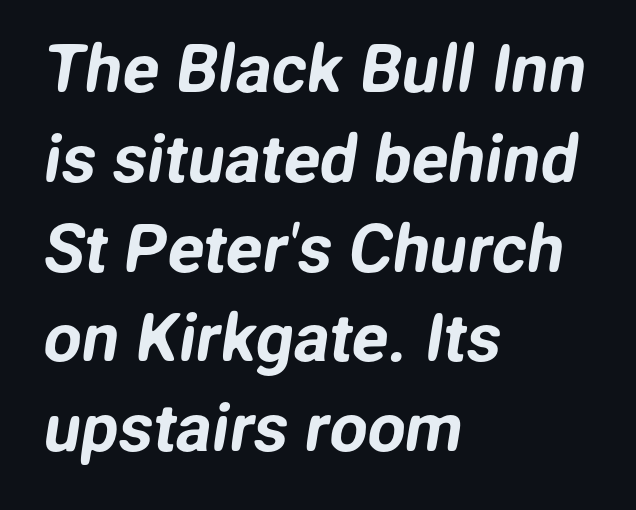
The image shows 67 px sans-serif type; set left-aligned, normal line spacing (1.34x), normal letter spacing, not underlined; low stroke contrast and a medium x-height.
